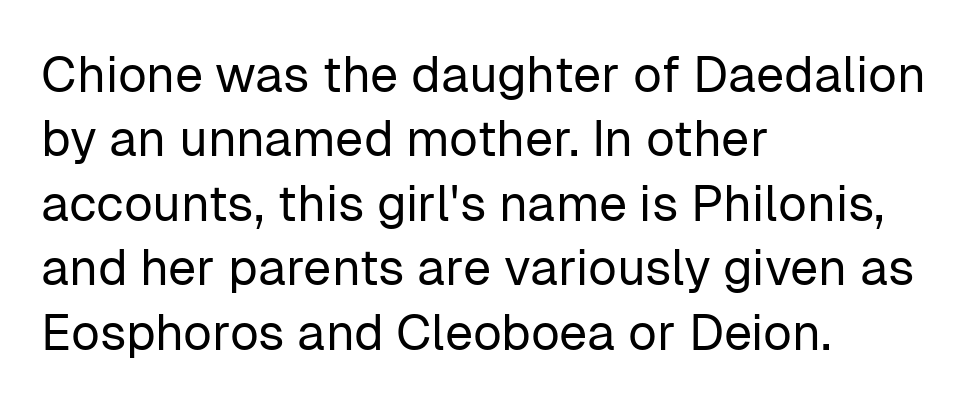
The characters are drawn with everyday or finer stroke widths. Nothing unusual about the tracking: characters are spaced as the font intends. Is there any slant? The stems are plumb. Notice how descenders clear the ascenders below comfortably — that's standard leading. This rendering employs a face without finishing strokes, i.e., a sans-serif. Note the varied advance widths — an 'i' is clearly narrower than an 'm'.
